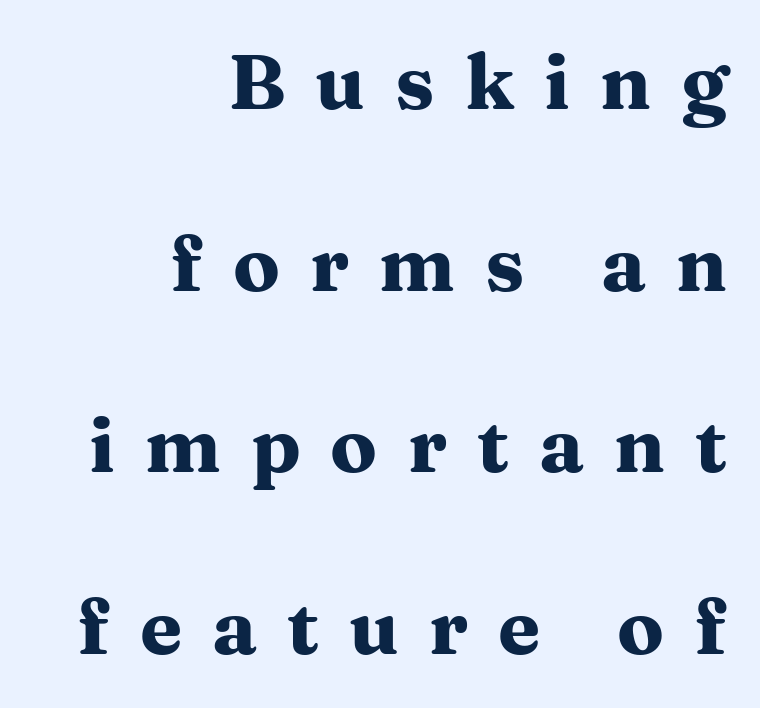
{"serif": "yes", "italic": "no", "bold": "yes", "weight": "heavy", "width": "wide", "stroke_contrast": "medium", "x_height": "medium", "monospaced": "no", "underline": "no", "align": "right", "line_spacing": "loose", "line_spacing_ratio": 2.36, "letter_spacing": "wide", "letter_spacing_em": 0.39, "glyph_px": 77}
